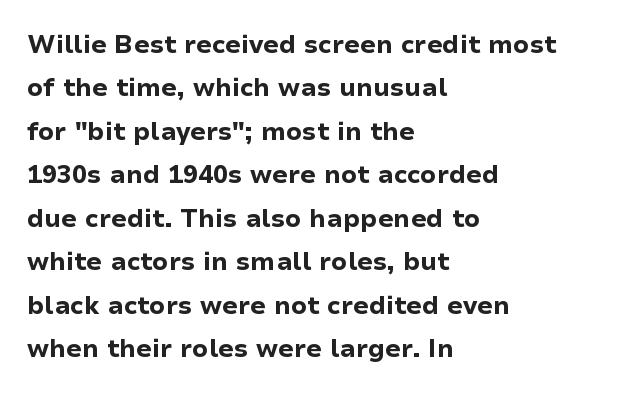
{"italic": "no", "bold": "yes", "underline": "no", "align": "left", "line_spacing_ratio": 1.74, "letter_spacing": "normal", "letter_spacing_em": 0.0, "glyph_px": 25}
